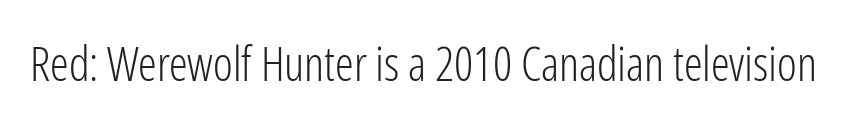
Q: Is the text bold? A: No.
Q: Is the text italic (slanted)? A: No, it is upright.
Q: Is the typeface a serif or a sans-serif typeface? A: Sans-serif.
Q: Is the text underlined? A: No.
Q: Is the spacing between letters normal or unusually wide? A: Normal.
Q: Width (condensed, normal, or wide)? A: Condensed.
Q: Stroke contrast? A: Low.
Q: x-height? A: Medium.
Q: Monospaced? A: No.
